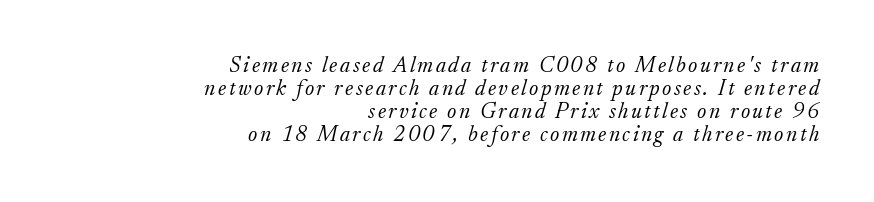
Q: Is the text bold? A: No.
Q: Is the text italic (slanted)? A: Yes, it leans right by about 17 degrees.
Q: Is the text underlined? A: No.
Q: How is the paragraph aligned? A: Right-aligned.
Q: Is the spacing between lines tight, normal or loose? A: Tight.
